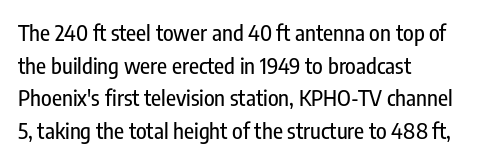
The image shows 22 px text type, upright; set left-aligned, normal line spacing (1.48x), normal letter spacing, not underlined.
